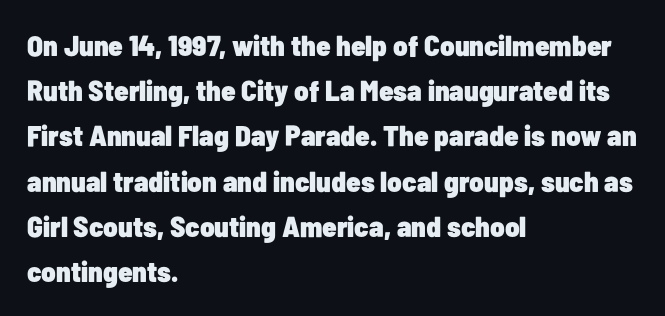
Q: Is the text bold? A: Yes.
Q: Is the text italic (slanted)? A: No, it is upright.
Q: Is the typeface a serif or a sans-serif typeface? A: Sans-serif.
Q: Is the text underlined? A: No.
Q: How is the paragraph aligned? A: Left-aligned.
Q: Is the spacing between letters normal or unusually wide? A: Normal.
Q: Is the spacing between lines tight, normal or loose? A: Normal.
Q: Width (condensed, normal, or wide)? A: Condensed.
Q: Stroke contrast? A: Low.
Q: x-height? A: Medium.
Q: Monospaced? A: No.
